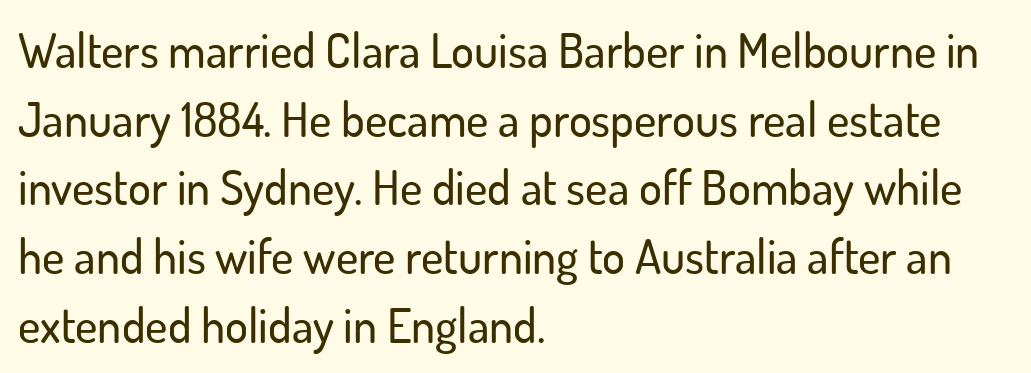
Q: Is the text italic (slanted)? A: No, it is upright.
Q: Is the typeface a serif or a sans-serif typeface? A: Sans-serif.
Q: Is the text underlined? A: No.
Q: How is the paragraph aligned? A: Left-aligned.
Q: Is the spacing between letters normal or unusually wide? A: Normal.
Q: Is the spacing between lines tight, normal or loose? A: Normal.
Q: Width (condensed, normal, or wide)? A: Normal.
Q: Stroke contrast? A: Low.
Q: x-height? A: Small.
Q: Monospaced? A: No.
